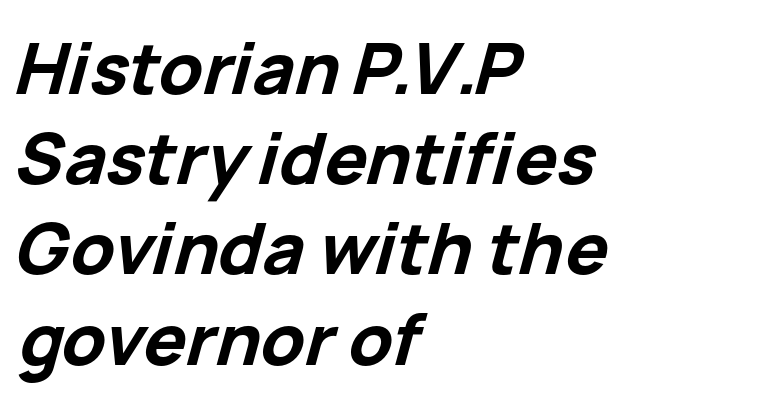
Which margin do the lines hug? The left one — the right edge is uneven. When letters slant like this, we call the style italic. Look at the tracking — it's just the regular setting, nothing added. Rule under the text: the space is simply empty. The rows are spaced the way most documents space them. Each letter keeps its own natural width here, so spacing adapts to shape.
